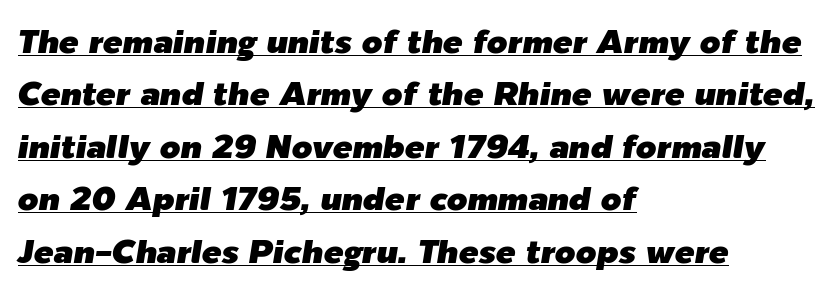
Italic? Definitely — the glyphs are oblique. Reading down the column, the eye jumps a familiar distance to each next line. Underlined type. The rendering keeps characters at their native spacing. In CSS terms this would be text-align: left. The face used here is proportionally spaced, like ordinary book or web type.
